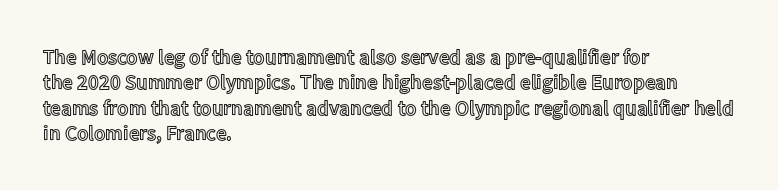
Short and long lines alike share a common starting point at left. Letters rest on an invisible, unmarked baseline. No extra tracking has been applied to these lines. Is there any slant? The stems are plumb.
